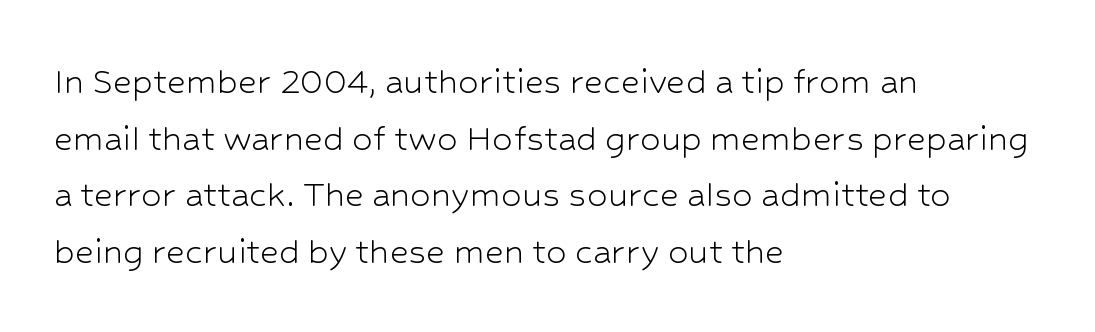
The image shows 41 px light sans-serif type, upright; set left-aligned, normal line spacing (1.38x), normal letter spacing, not underlined; low stroke contrast and a medium x-height.
